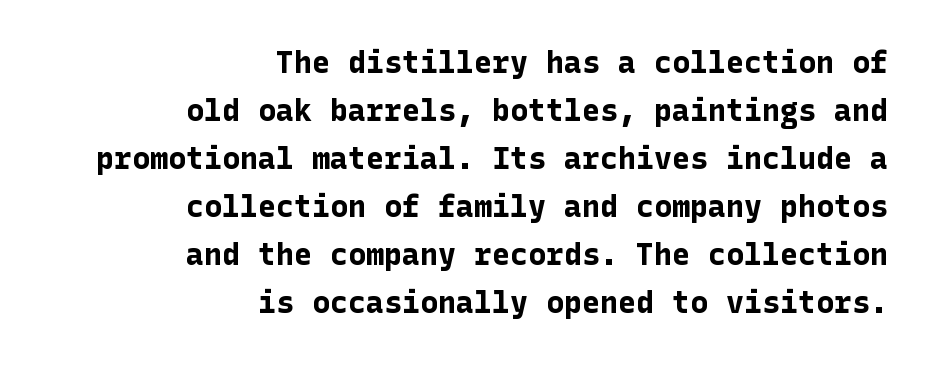
Q: Is the text bold? A: Yes.
Q: Is the text italic (slanted)? A: No, it is upright.
Q: Is the typeface a serif or a sans-serif typeface? A: Sans-serif.
Q: Is the text underlined? A: No.
Q: How is the paragraph aligned? A: Right-aligned.
Q: Is the spacing between letters normal or unusually wide? A: Normal.
Q: Is the spacing between lines tight, normal or loose? A: Normal.
Q: Width (condensed, normal, or wide)? A: Normal.
Q: Stroke contrast? A: Low.
Q: x-height? A: Medium.
